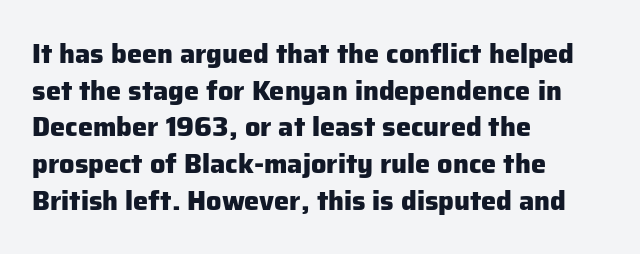
{"italic": "no", "bold": "yes", "underline": "no", "align": "left", "line_spacing": "normal", "line_spacing_ratio": 1.36, "letter_spacing": "normal", "letter_spacing_em": 0.0, "glyph_px": 27}
